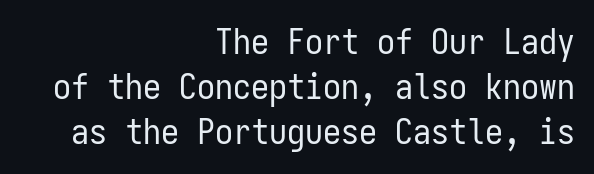
The lettering stays uniformly vertical, giving the passage a roman look. The gaps between neighbouring characters are ordinary and unremarkable. Vertically, the passage feels balanced, rows spaced as you'd expect. Grotesque or geometric, the face here clearly has no serifs. The passage shown is typed in a monospace face where columns stay perfectly aligned. Unbolded letterforms with no extra heft.
